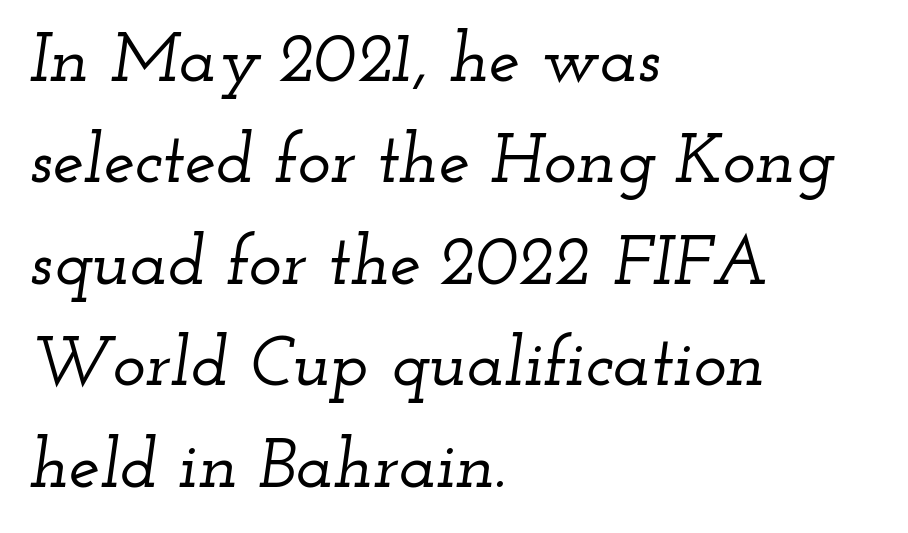
Q: Is the text italic (slanted)? A: Yes, it leans right by about 12 degrees.
Q: Is the typeface a serif or a sans-serif typeface? A: Serif.
Q: Is the text underlined? A: No.
Q: How is the paragraph aligned? A: Left-aligned.
Q: Is the spacing between letters normal or unusually wide? A: Normal.
Q: Is the spacing between lines tight, normal or loose? A: Normal.
Q: Width (condensed, normal, or wide)? A: Wide.
Q: Stroke contrast? A: Low.
Q: x-height? A: Small.
Q: Monospaced? A: No.
